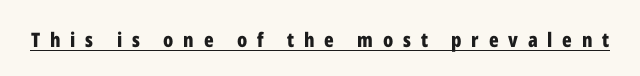
Compared with an ordinary text face, these strokes are far heavier — a full bold. Posture: straight, roman, zero tilt. This rendering widens character spacing well past its baseline value. Honestly, the underline is the first thing you notice here.
